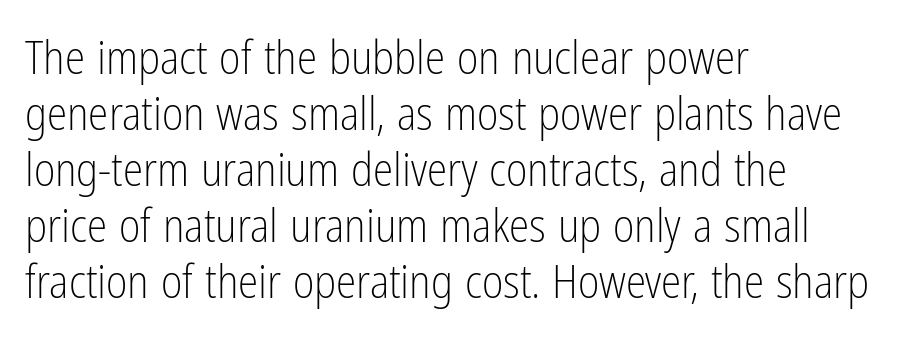
{"serif": "no", "italic": "no", "bold": "no", "weight": "light", "width": "condensed", "stroke_contrast": "low", "x_height": "medium", "monospaced": "no", "underline": "no", "align": "left", "line_spacing_ratio": 1.22, "letter_spacing": "normal", "letter_spacing_em": 0.0, "glyph_px": 46}
